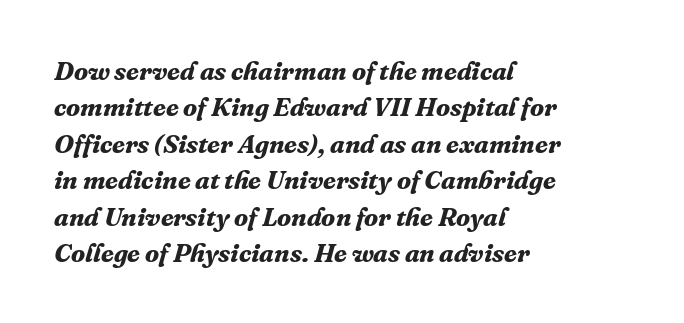
Q: Is the text bold? A: Yes.
Q: Is the text italic (slanted)? A: Yes, it leans right by about 16 degrees.
Q: Is the text underlined? A: No.
Q: How is the paragraph aligned? A: Left-aligned.
Q: Is the spacing between letters normal or unusually wide? A: Normal.
Q: Is the spacing between lines tight, normal or loose? A: Normal.
